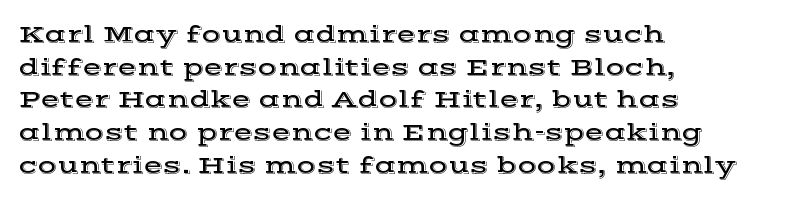
The tracking reads as untouched default to a designer's eye. Has an underline been added? It has not. Where is the straight margin? On the left. A typesetter would call this leading conventional body-copy spacing.
